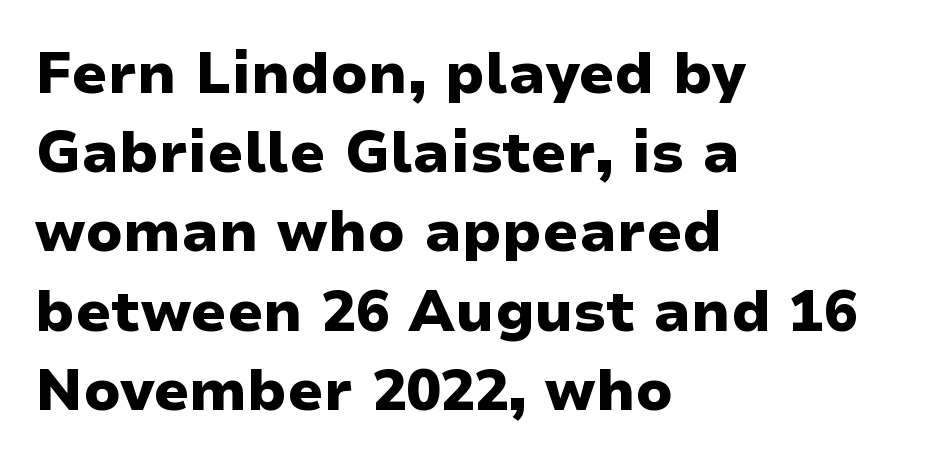
You could call the tracking neutral — neither tight nor loose. Underlining? Definitely not there. Does the type have serifs? No, each stem ends abruptly. Notice how descenders clear the ascenders below comfortably — that's standard leading.
